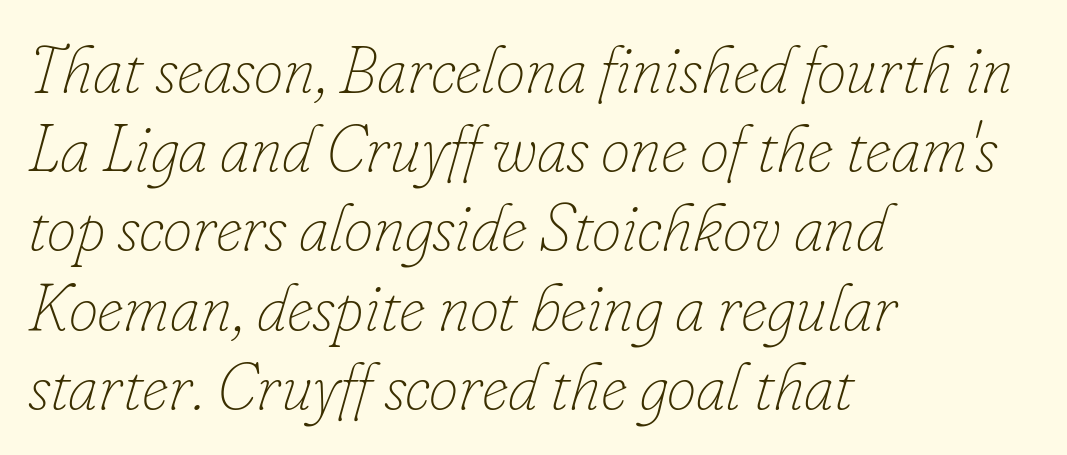
Does the copy run flush right? No — it runs flush left. This sample uses plain, unmodified letter spacing. This sample has the flowing, uneven cadence of proportional lettering. Observe the lean: these are italic letterforms. Weight class: somewhere from thin through regular.
